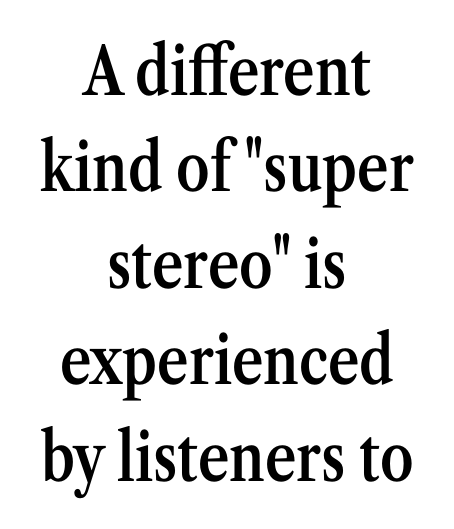
{"serif": "yes", "italic": "no", "bold": "semi", "weight": "semibold", "width": "condensed", "stroke_contrast": "medium", "x_height": "medium", "monospaced": "no", "underline": "no", "align": "center", "line_spacing": "normal", "line_spacing_ratio": 1.44, "letter_spacing": "normal", "letter_spacing_em": 0.0, "glyph_px": 67}
